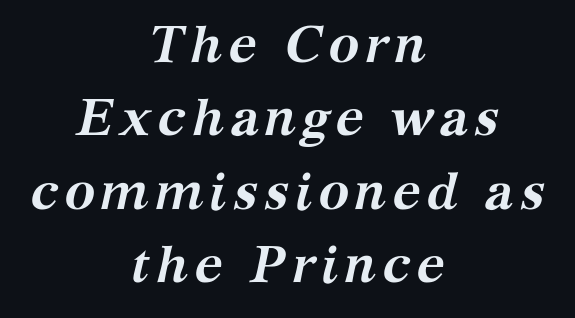
Typographically, this falls in the serif category. Looking at the ascenders, they clearly lean. The letters advance in unequal steps, a hallmark of proportional type. Successive baselines arrive at the customary interval. Is the block centered? Yes — each line is placed symmetrically about the middle. Has an underline been added? It has not.
